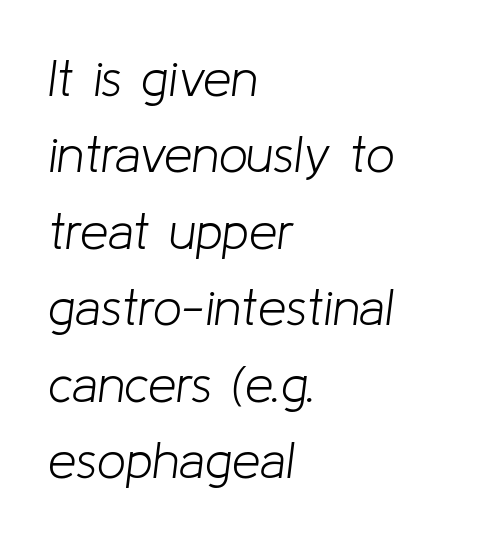
Q: Is the text bold? A: No.
Q: Is the text italic (slanted)? A: Yes, it leans right by about 8 degrees.
Q: Is the text underlined? A: No.
Q: How is the paragraph aligned? A: Left-aligned.
Q: Is the spacing between letters normal or unusually wide? A: Normal.
Q: Is the spacing between lines tight, normal or loose? A: Normal.
Q: Width (condensed, normal, or wide)? A: Normal.
Q: Stroke contrast? A: Low.
Q: x-height? A: Medium.
Q: Monospaced? A: No.
